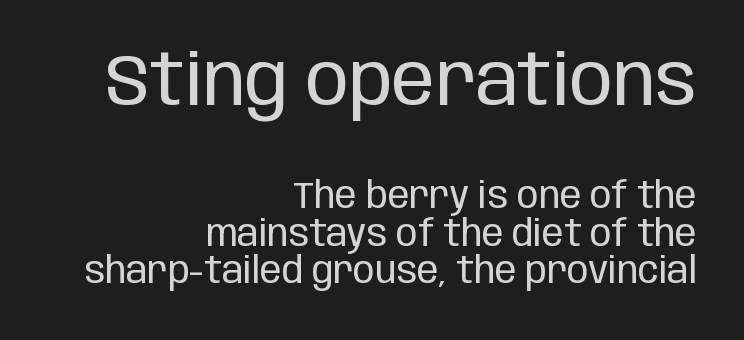
{"serif": "no", "italic": "no", "bold": "no", "weight": "regular", "width": "condensed", "stroke_contrast": "low", "x_height": "large", "monospaced": "no", "underline": "no", "align": "right", "line_spacing": "tight", "line_spacing_ratio": 1.04, "letter_spacing": "normal", "letter_spacing_em": 0.0, "larger_block": "first", "size_ratio": 2.0, "glyph_px": 72}
